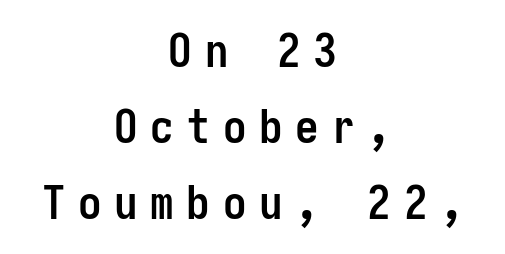
The image shows 47 px semibold, condensed sans-serif type, upright; set centered, normal line spacing (1.62x), unusually wide letter spacing (+0.27 em), not underlined; low stroke contrast and a medium x-height.
